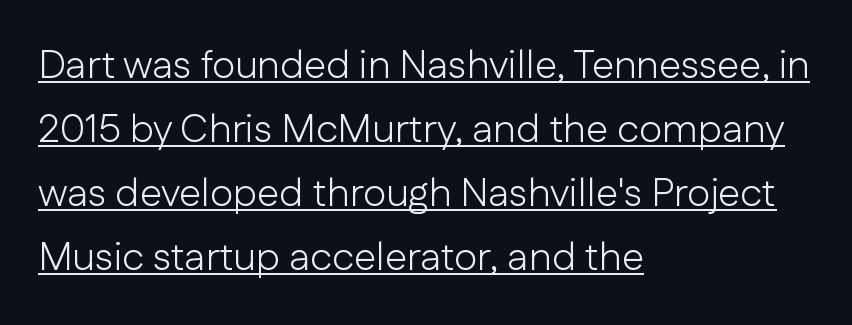
The image shows 40 px light sans-serif type, upright; set left-aligned, normal line spacing (1.6x), normal letter spacing, underlined; low stroke contrast and a medium x-height.
